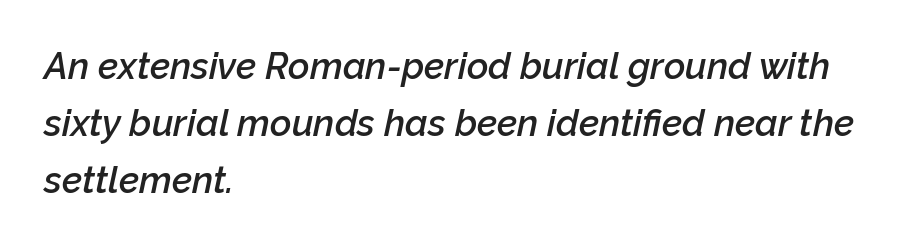
The image shows 37 px semibold type, italic (leaning right); set left-aligned, normal line spacing (1.54x), normal letter spacing, not underlined; low stroke contrast and a medium x-height.
